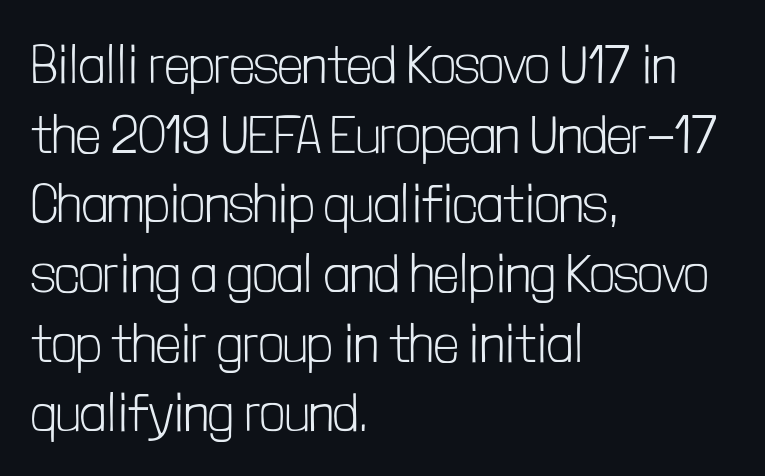
The image shows 54 px light, condensed sans-serif type, upright; set left-aligned, normal line spacing (1.29x), normal letter spacing, not underlined; low stroke contrast and a medium x-height.
